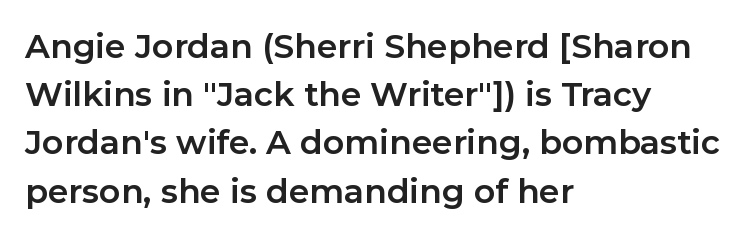
{"serif": "no", "italic": "no", "bold": "yes", "weight": "bold", "width": "normal", "stroke_contrast": "low", "x_height": "medium", "monospaced": "no", "underline": "no", "align": "left", "line_spacing": "normal", "line_spacing_ratio": 1.46, "letter_spacing": "normal", "letter_spacing_em": 0.0, "glyph_px": 33}
